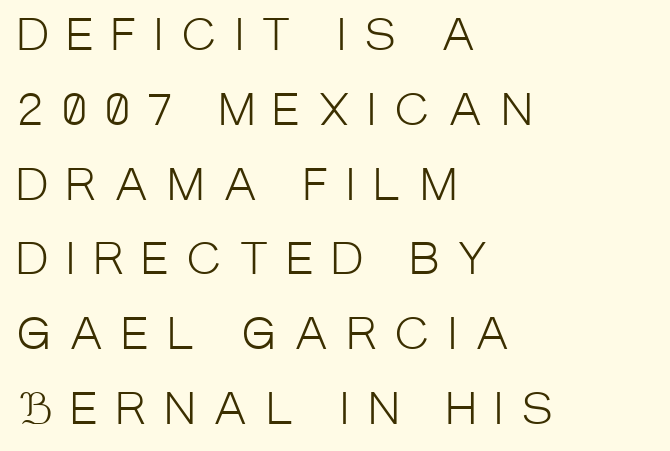
The image shows 42 px light, condensed sans-serif type, upright; set left-aligned, line spacing 1.78x, unusually wide letter spacing (+0.44 em), not underlined; low stroke contrast and a large x-height.
